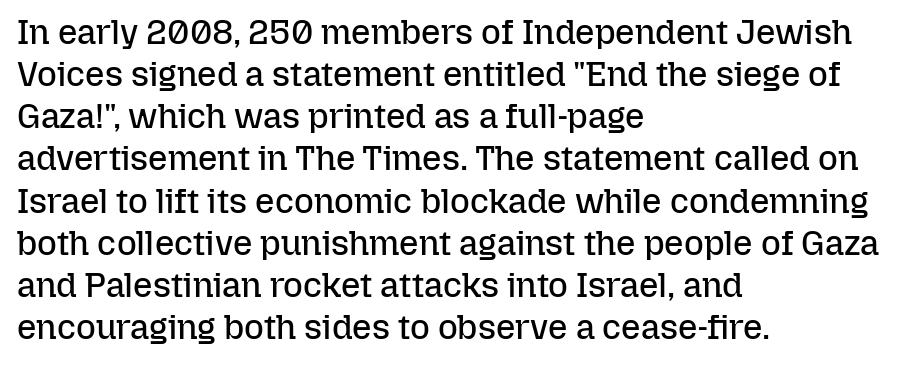
{"italic": "no", "bold": "no", "weight": "regular", "width": "normal", "stroke_contrast": "low", "x_height": "medium", "monospaced": "no", "underline": "no", "align": "left", "line_spacing_ratio": 1.24, "letter_spacing": "normal", "letter_spacing_em": 0.0, "glyph_px": 34}
